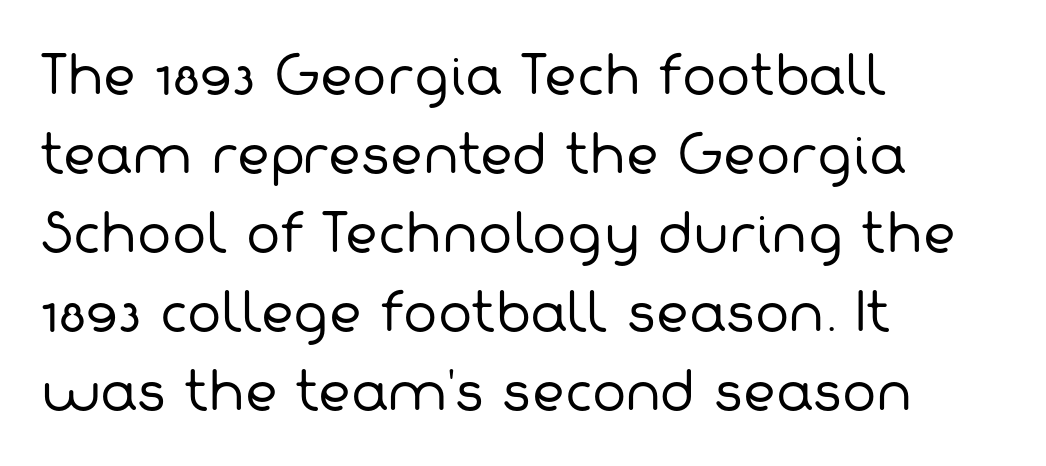
{"serif": "no", "bold": "no", "weight": "regular", "width": "normal", "stroke_contrast": "low", "x_height": "medium", "monospaced": "no", "underline": "no", "align": "left", "line_spacing": "normal", "line_spacing_ratio": 1.55, "letter_spacing": "normal", "letter_spacing_em": 0.0, "glyph_px": 51}
